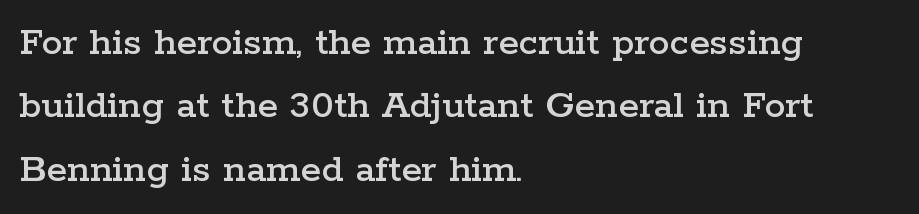
Q: Is the text italic (slanted)? A: No, it is upright.
Q: Is the typeface a serif or a sans-serif typeface? A: Serif.
Q: Is the text underlined? A: No.
Q: How is the paragraph aligned? A: Left-aligned.
Q: Is the spacing between letters normal or unusually wide? A: Normal.
Q: Is the spacing between lines tight, normal or loose? A: Normal.
Q: Width (condensed, normal, or wide)? A: Wide.
Q: Stroke contrast? A: Low.
Q: x-height? A: Medium.
Q: Monospaced? A: No.
